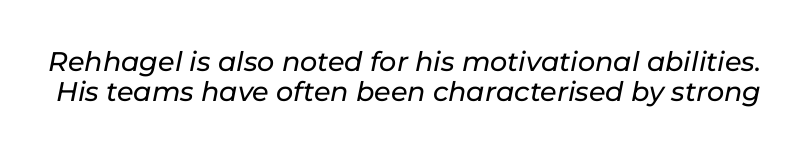
The image shows 27 px text type, italic (leaning right); set tight line spacing (1.12x), normal letter spacing, not underlined.
